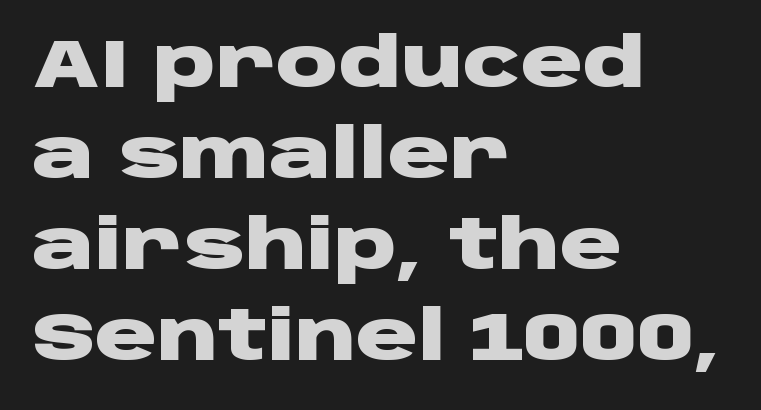
These lines are set flush left with a ragged right edge. The passage shown is typed in a proportional face where columns would drift. Posture: straight, roman, zero tilt. Grotesque or geometric, the face here clearly has no serifs. The face used here has the dense, thick strokes of a bold. The block of text has a typical density, with ordinary space between rows.
